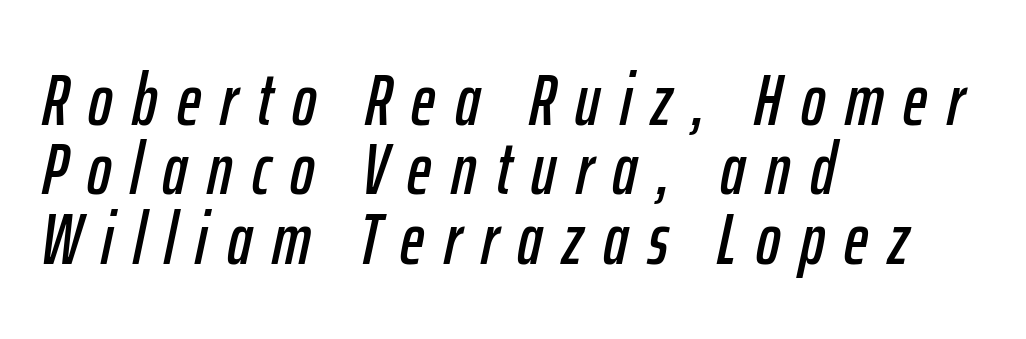
Anything drawn beneath the words? Only blank space. The rendering uses natural spacing where letterforms have individual widths. Would a proofreader flag this as italicized? Yes. Vertical spacing — tight. Leftover space on each line is placed entirely after the last word.
